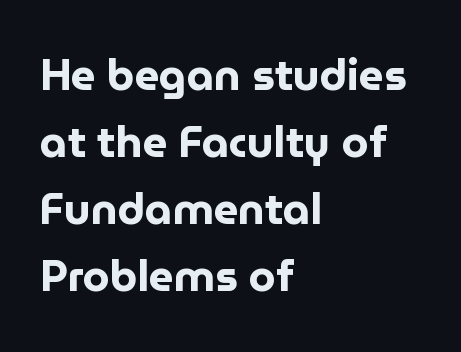
The image shows 43 px bold sans-serif type, upright; set left-aligned, normal line spacing (1.56x), normal letter spacing, not underlined; low stroke contrast and a medium x-height.
